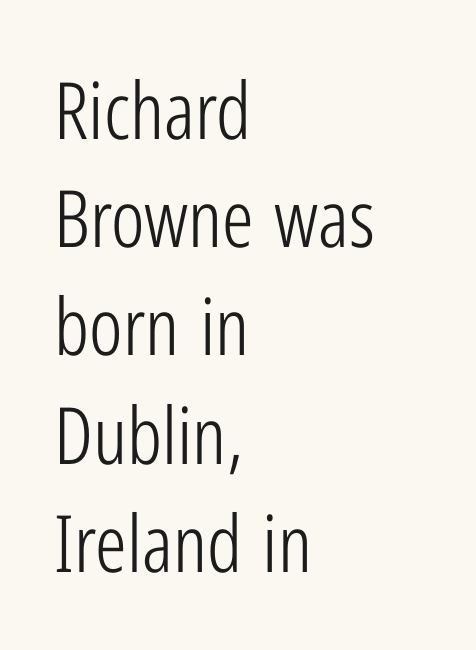
Varying glyph widths throughout — classic text-font behaviour. Typeset ragged right — the left edge is the straight one. Nope, no serifs anywhere on these letters. Each word holds together tightly as a unit, with standard inter-letter gaps. No heavy texture on the line: the type isn't bold. Just letters on the line, the space beneath them empty.
